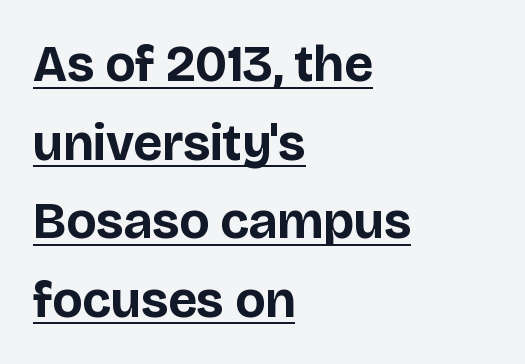
Q: Is the text bold? A: Yes.
Q: Is the text italic (slanted)? A: No, it is upright.
Q: Is the typeface a serif or a sans-serif typeface? A: Sans-serif.
Q: Is the text underlined? A: Yes.
Q: How is the paragraph aligned? A: Left-aligned.
Q: Is the spacing between letters normal or unusually wide? A: Normal.
Q: Is the spacing between lines tight, normal or loose? A: Normal.
Q: Width (condensed, normal, or wide)? A: Normal.
Q: Stroke contrast? A: Low.
Q: x-height? A: Large.
Q: Monospaced? A: No.
